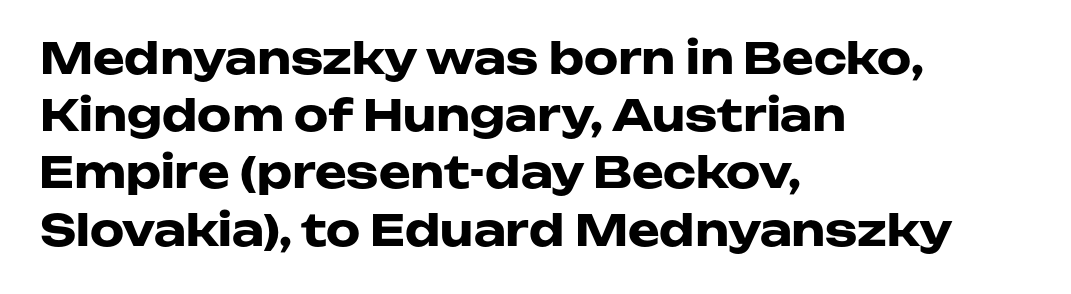
The type family on display is of the sans-serif kind. Heft: maximum for text — a bold. Compared with typical body copy, the letter spacing here is the same. No italicization has been applied; the sample stays upright.
